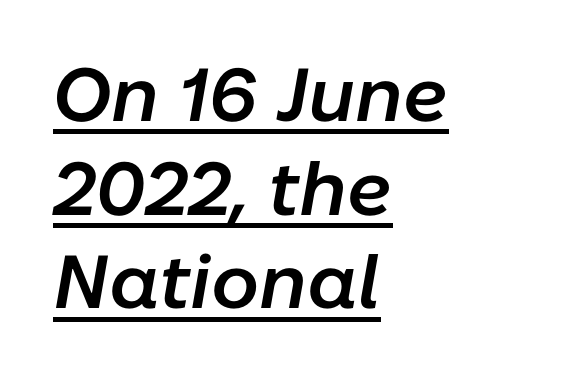
What weight is shown? A semibold, between regular and bold. The vertical gap from one line to the next is medium. Characters follow at the spacing the type designer built in. A typesetter would call this proportional, since set widths differ per character. The rendering anchors every line to the left-hand side.
